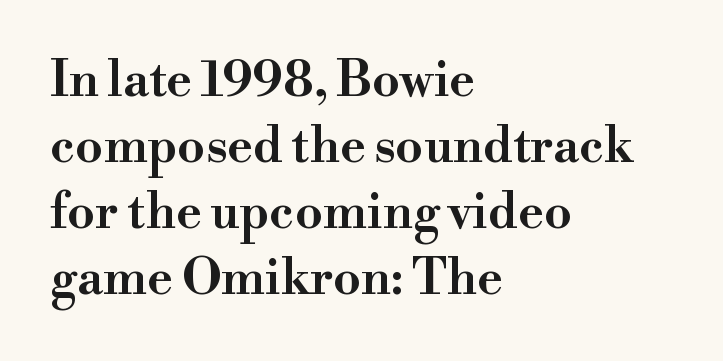
Compared with typical paragraphs, the rows here are spaced about the same. The letters sit at their default tracking, neither squeezed nor spread. Observe the serifs anchoring each vertical stroke in this sample. A classic flush-left, rag-right setting is used for this passage.
